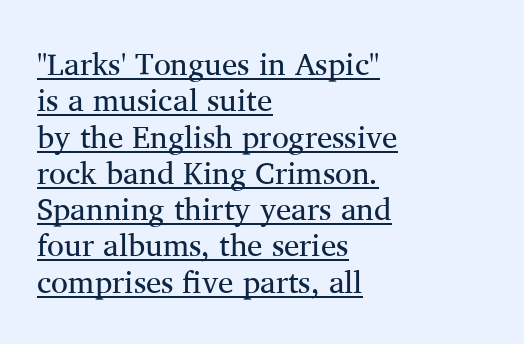
The image shows 31 px regular-weight serif type, upright; set left-aligned, line spacing 1.17x, normal letter spacing, underlined; medium stroke contrast and a medium x-height.
